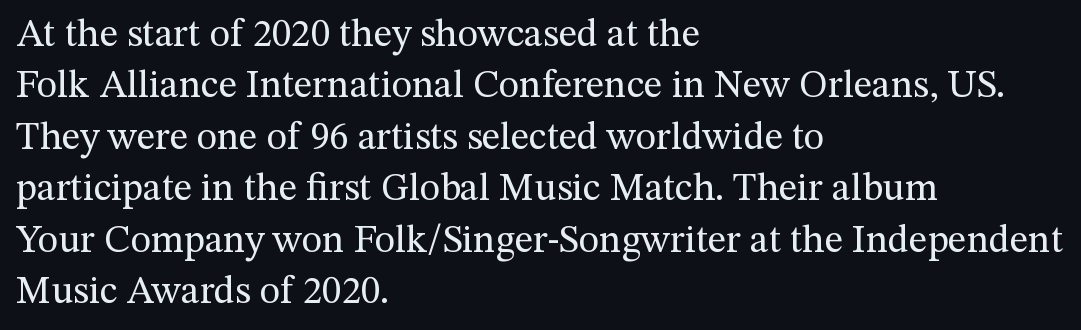
{"serif": "yes", "italic": "no", "bold": "no", "weight": "regular", "width": "normal", "stroke_contrast": "medium", "x_height": "medium", "monospaced": "no", "underline": "no", "align": "left", "line_spacing": "normal", "line_spacing_ratio": 1.32, "letter_spacing": "normal", "letter_spacing_em": 0.0, "glyph_px": 39}
